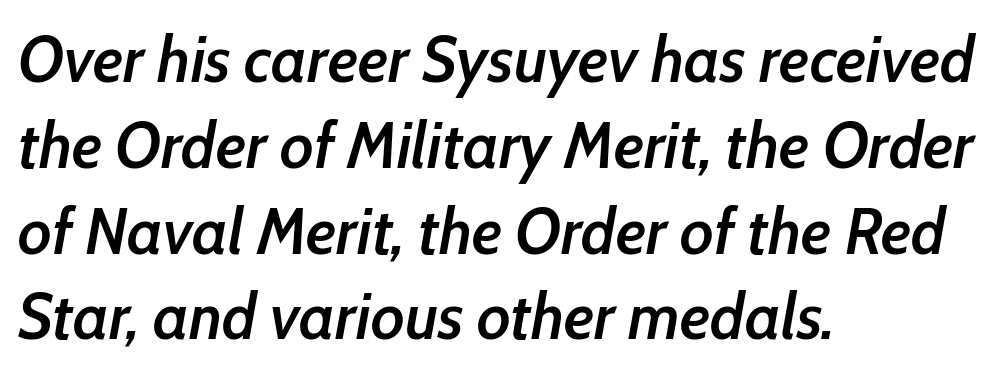
Q: Is the text bold? A: Semi-bold.
Q: Is the text italic (slanted)? A: Yes, it leans right by about 10 degrees.
Q: Is the text underlined? A: No.
Q: How is the paragraph aligned? A: Left-aligned.
Q: Is the spacing between letters normal or unusually wide? A: Normal.
Q: Is the spacing between lines tight, normal or loose? A: Normal.
Q: Width (condensed, normal, or wide)? A: Condensed.
Q: Stroke contrast? A: Low.
Q: x-height? A: Medium.
Q: Monospaced? A: No.
